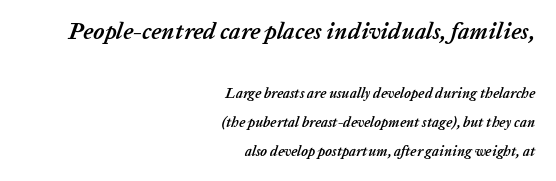
The image shows 23 px bold type, italic (leaning right); set right-aligned, loose line spacing (2.07x), normal letter spacing, not underlined; the first (top) block is 1.64x larger.
